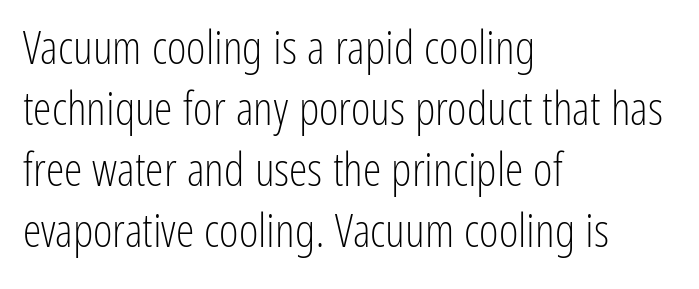
{"serif": "no", "italic": "no", "bold": "no", "weight": "light", "width": "condensed", "stroke_contrast": "low", "x_height": "medium", "monospaced": "no", "underline": "no", "align": "left", "line_spacing": "normal", "line_spacing_ratio": 1.3, "letter_spacing": "normal", "letter_spacing_em": 0.0, "glyph_px": 47}
